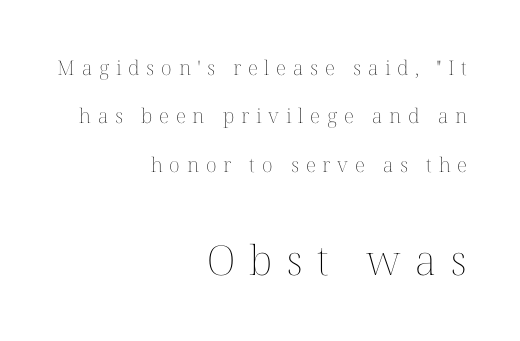
This is roman type, the default non-slanted kind. The area under the type is left untouched. Looks like regular typesetting: each glyph gets only the width it needs. Vertical spacing — loose. Visually, the bottom section dominates because its glyphs are scaled up.
